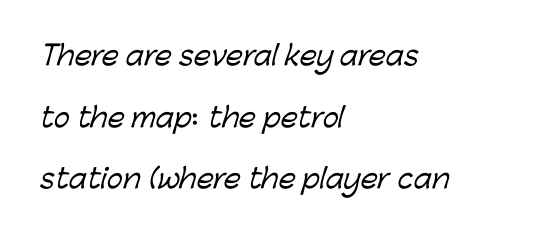
Check under the words: just untouched page. Which margin do the lines hug? The left one — the right edge is uneven. Reading down the column, the eye jumps a long way to each next line. Students, note that the glyphs here touch the page at normal intervals.
